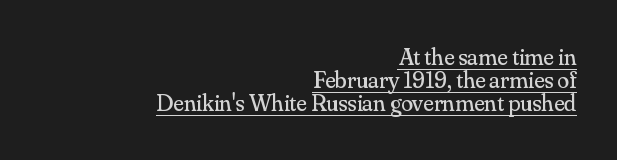
A typographer would call this underscored text. This block would grow much taller if given ordinary leading; it's compressed now. The typography opts for an upright posture over an oblique one. Words appear dense and cohesive because spacing is normal.
